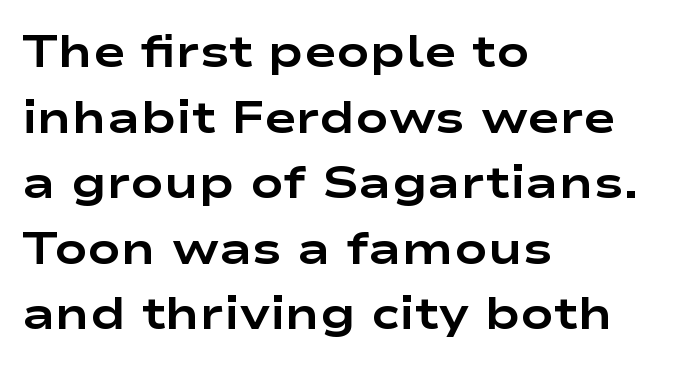
The image shows 44 px bold, wide sans-serif type, upright; set left-aligned, normal line spacing (1.49x), normal letter spacing, not underlined; low stroke contrast and a medium x-height.
